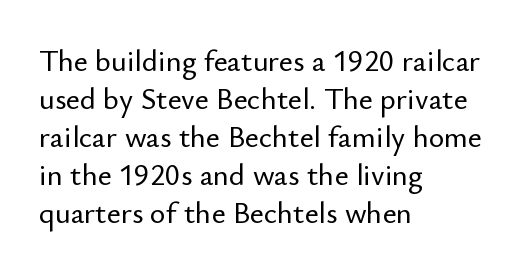
{"serif": "no", "italic": "no", "width": "normal", "stroke_contrast": "low", "x_height": "small", "monospaced": "no", "underline": "no", "align": "left", "line_spacing": "normal", "line_spacing_ratio": 1.27, "letter_spacing": "normal", "letter_spacing_em": 0.0, "glyph_px": 30}
